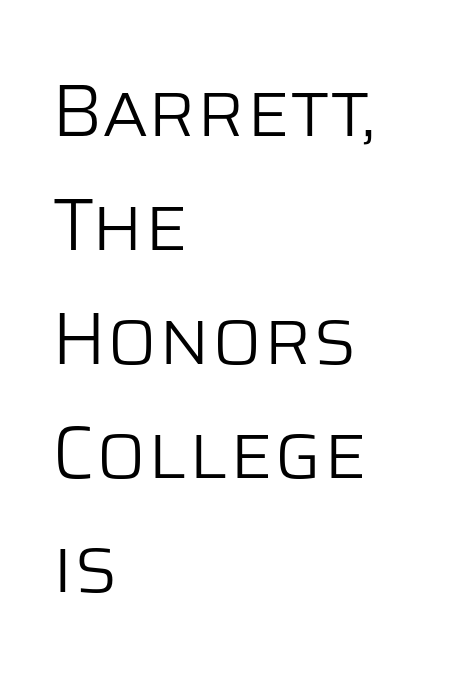
{"serif": "no", "italic": "no", "bold": "no", "weight": "light", "width": "normal", "stroke_contrast": "low", "x_height": "large", "monospaced": "no", "underline": "no", "align": "left", "line_spacing": "normal", "line_spacing_ratio": 1.54, "letter_spacing": "normal", "letter_spacing_em": 0.0, "glyph_px": 74}
